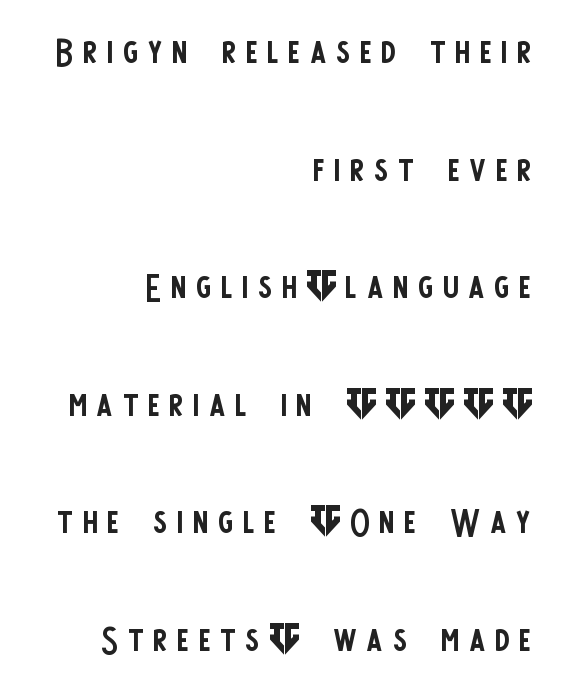
Q: Is the text bold? A: No.
Q: Is the text italic (slanted)? A: No, it is upright.
Q: Is the typeface a serif or a sans-serif typeface? A: Sans-serif.
Q: Is the text underlined? A: No.
Q: How is the paragraph aligned? A: Right-aligned.
Q: Is the spacing between letters normal or unusually wide? A: Unusually wide.
Q: Is the spacing between lines tight, normal or loose? A: Loose.
Q: Width (condensed, normal, or wide)? A: Condensed.
Q: Stroke contrast? A: Low.
Q: x-height? A: Large.
Q: Monospaced? A: No.
